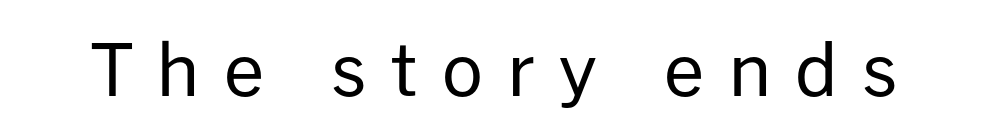
The image shows 72 px regular-weight sans-serif type, upright; set unusually wide letter spacing (+0.33 em), not underlined; low stroke contrast and a medium x-height.
